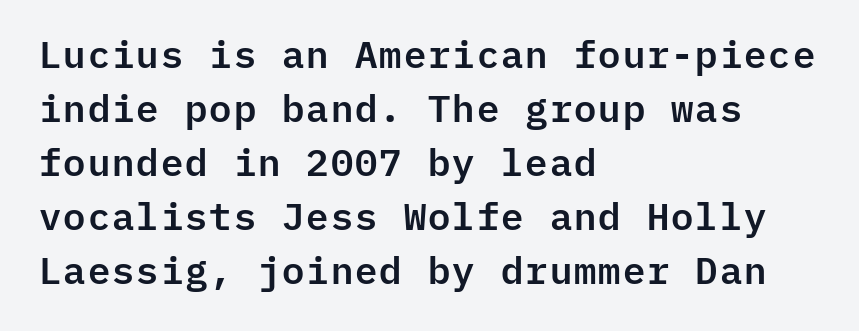
The image shows 38 px sans-serif type, upright, monospaced; set left-aligned, normal line spacing (1.42x), normal letter spacing, not underlined; low stroke contrast and a medium x-height.
